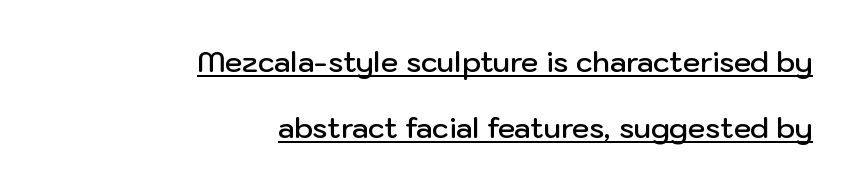
Q: Is the text bold? A: Semi-bold.
Q: Is the text italic (slanted)? A: No, it is upright.
Q: Is the typeface a serif or a sans-serif typeface? A: Sans-serif.
Q: Is the text underlined? A: Yes.
Q: How is the paragraph aligned? A: Right-aligned.
Q: Is the spacing between letters normal or unusually wide? A: Normal.
Q: Is the spacing between lines tight, normal or loose? A: Loose.
Q: Width (condensed, normal, or wide)? A: Normal.
Q: Stroke contrast? A: Low.
Q: x-height? A: Medium.
Q: Monospaced? A: No.
